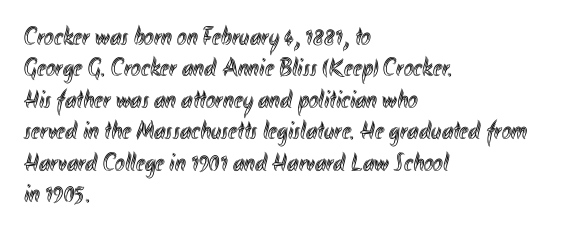
Q: Is the text italic (slanted)? A: Yes.
Q: Is the text underlined? A: No.
Q: How is the paragraph aligned? A: Left-aligned.
Q: Is the spacing between letters normal or unusually wide? A: Normal.
